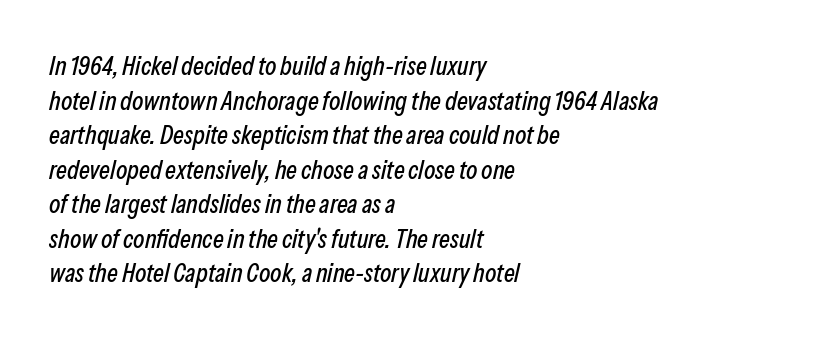
{"italic": "yes", "lean": "right", "slant_degrees": 13, "underline": "no", "align": "left", "line_spacing": "normal", "line_spacing_ratio": 1.33, "letter_spacing": "normal", "letter_spacing_em": 0.0, "glyph_px": 26}
